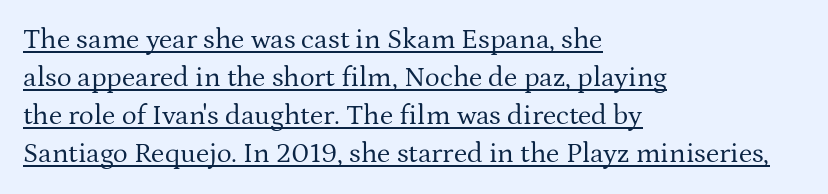
The image shows 28 px regular-weight serif type, upright; set left-aligned, normal line spacing (1.36x), normal letter spacing, underlined; medium stroke contrast and a medium x-height.
